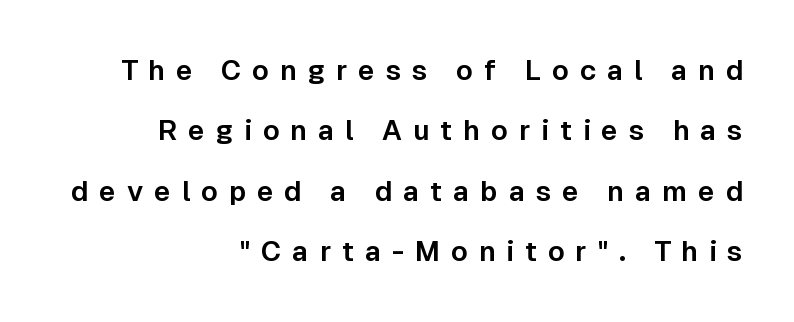
Q: Is the text italic (slanted)? A: No, it is upright.
Q: Is the typeface a serif or a sans-serif typeface? A: Sans-serif.
Q: Is the text underlined? A: No.
Q: How is the paragraph aligned? A: Right-aligned.
Q: Is the spacing between letters normal or unusually wide? A: Unusually wide.
Q: Is the spacing between lines tight, normal or loose? A: Loose.
Q: Width (condensed, normal, or wide)? A: Normal.
Q: Stroke contrast? A: Low.
Q: x-height? A: Medium.
Q: Monospaced? A: No.
